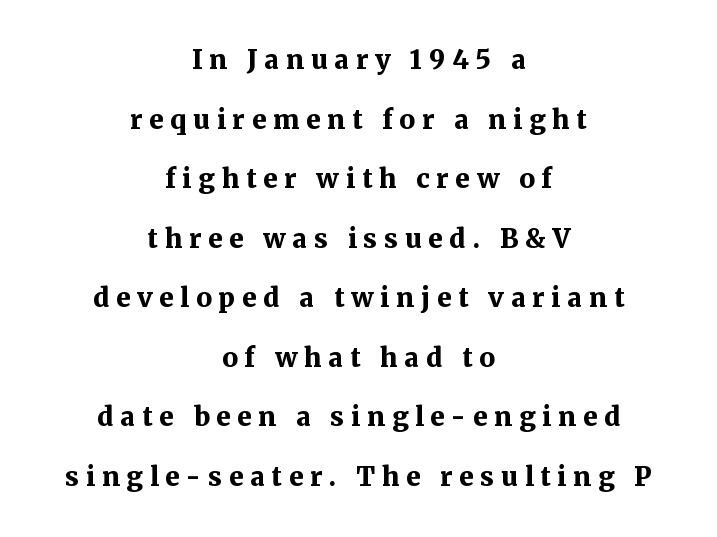
{"italic": "no", "bold": "yes", "underline": "no", "align": "center", "line_spacing": "loose", "line_spacing_ratio": 2.29, "letter_spacing": "wide", "letter_spacing_em": 0.26, "glyph_px": 26}
